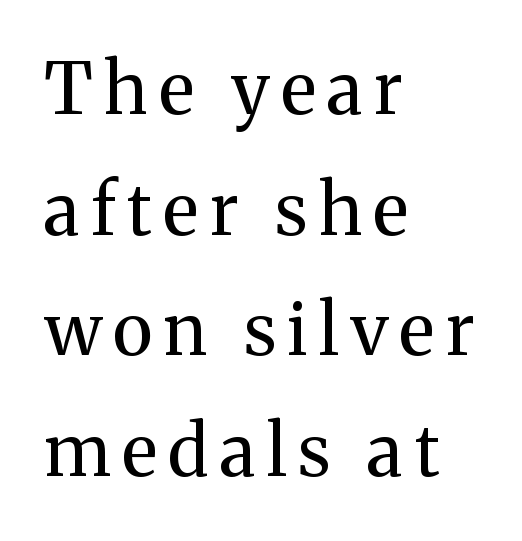
{"serif": "yes", "italic": "no", "bold": "no", "weight": "regular", "width": "normal", "stroke_contrast": "medium", "x_height": "medium", "monospaced": "no", "underline": "no", "align": "left", "line_spacing": "normal", "line_spacing_ratio": 1.7, "glyph_px": 71}
